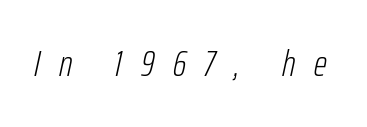
{"italic": "yes", "lean": "right", "slant_degrees": 12, "bold": "no", "weight": "light", "width": "condensed", "stroke_contrast": "low", "x_height": "medium", "monospaced": "no", "underline": "no", "letter_spacing": "wide", "letter_spacing_em": 0.5, "glyph_px": 37}
